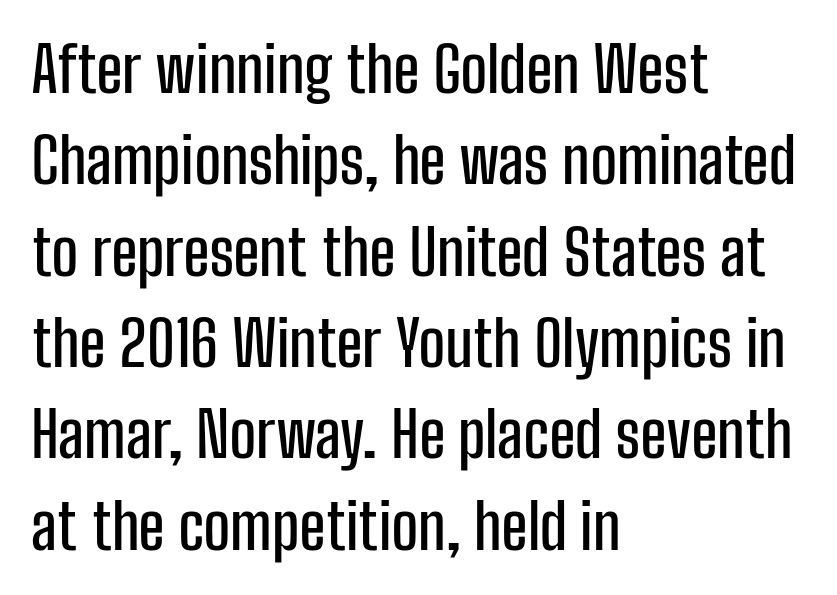
Q: Is the text italic (slanted)? A: No, it is upright.
Q: Is the typeface a serif or a sans-serif typeface? A: Sans-serif.
Q: Is the text underlined? A: No.
Q: How is the paragraph aligned? A: Left-aligned.
Q: Is the spacing between letters normal or unusually wide? A: Normal.
Q: Is the spacing between lines tight, normal or loose? A: Normal.
Q: Width (condensed, normal, or wide)? A: Condensed.
Q: Stroke contrast? A: Low.
Q: x-height? A: Medium.
Q: Monospaced? A: No.
